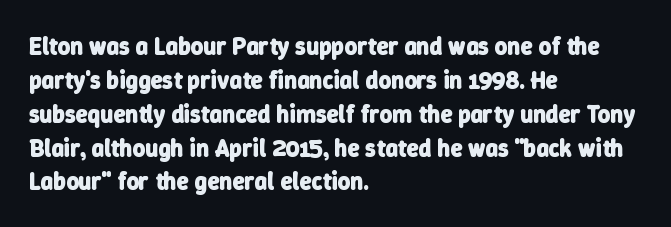
The image shows 24 px bold type; set left-aligned, normal line spacing (1.41x), normal letter spacing, not underlined.
